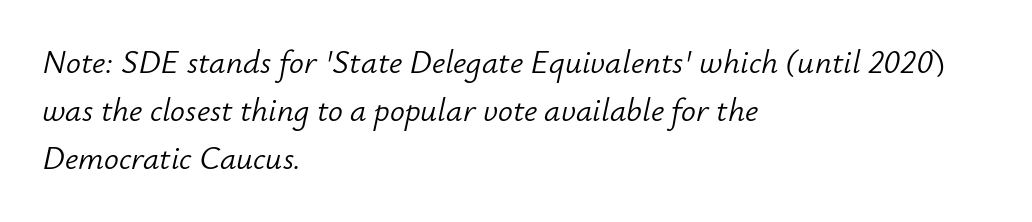
The image shows 33 px light type, italic (leaning right); set left-aligned, normal line spacing (1.46x), normal letter spacing, not underlined; low stroke contrast and a small x-height.
